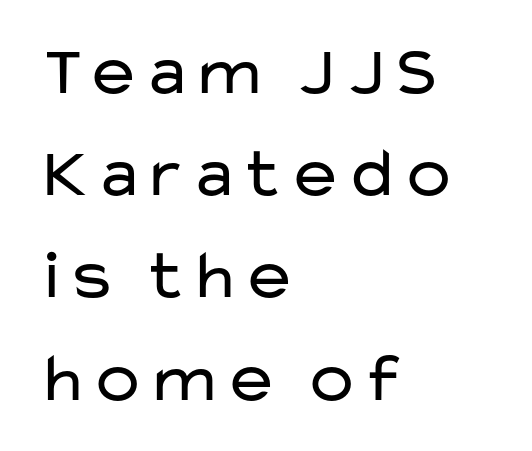
The image shows 70 px regular-weight, wide sans-serif type, upright; set left-aligned, normal line spacing (1.46x), normal letter spacing, not underlined; low stroke contrast and a medium x-height.
